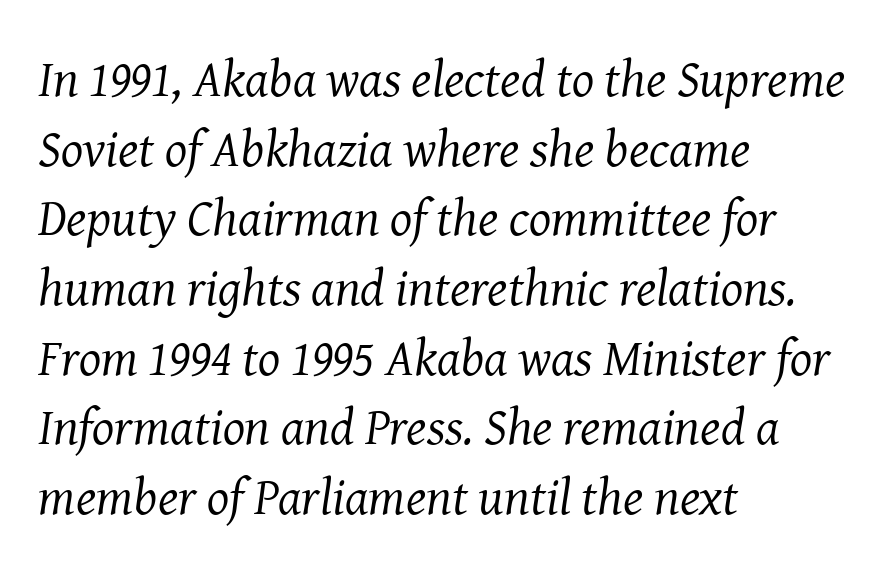
{"serif": "yes", "italic": "yes", "lean": "right", "slant_degrees": 8, "bold": "no", "weight": "regular", "width": "normal", "stroke_contrast": "medium", "x_height": "medium", "monospaced": "no", "underline": "no", "align": "left", "line_spacing": "normal", "line_spacing_ratio": 1.34, "letter_spacing": "normal", "letter_spacing_em": 0.0, "glyph_px": 52}
